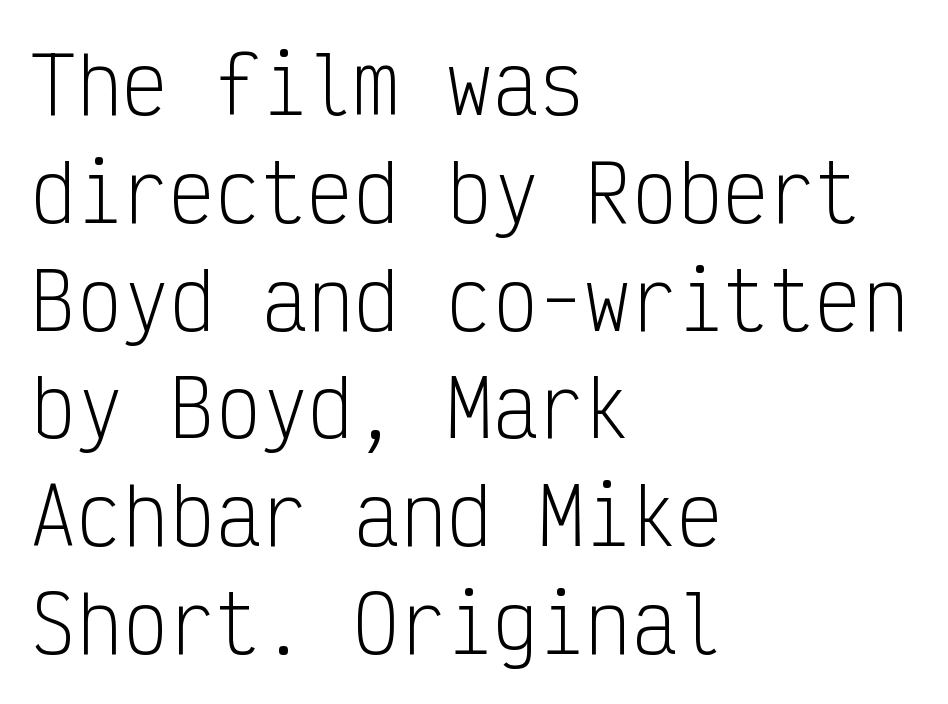
Do the characters align in a grid? Yes, the font is monospaced. To sum up the face: it is a sans, with no serifs. Short note: letters normally spaced. Upright lettering throughout. Unbolded letterforms with no extra heft.
